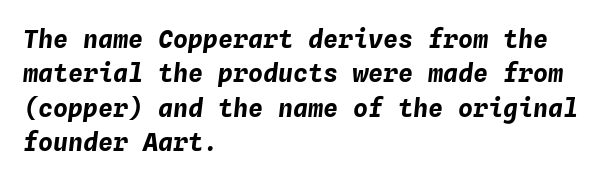
The image shows 25 px bold type, italic (leaning right); set left-aligned, normal line spacing (1.38x), normal letter spacing, not underlined.
